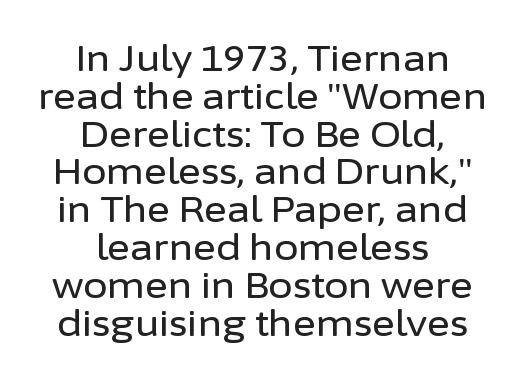
Regarding leading, the lines here are crowded together. The rendering positions every line midway between the sides. Style check: upright. Spacing between characters is what you'd get straight out of the box. Spacing verdict: proportional, widths tailored to each character.
